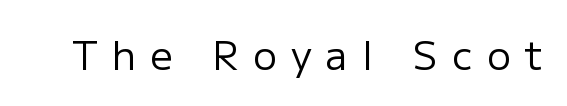
The image shows 39 px regular-weight sans-serif type, upright; set unusually wide letter spacing (+0.37 em), not underlined; low stroke contrast and a medium x-height.
